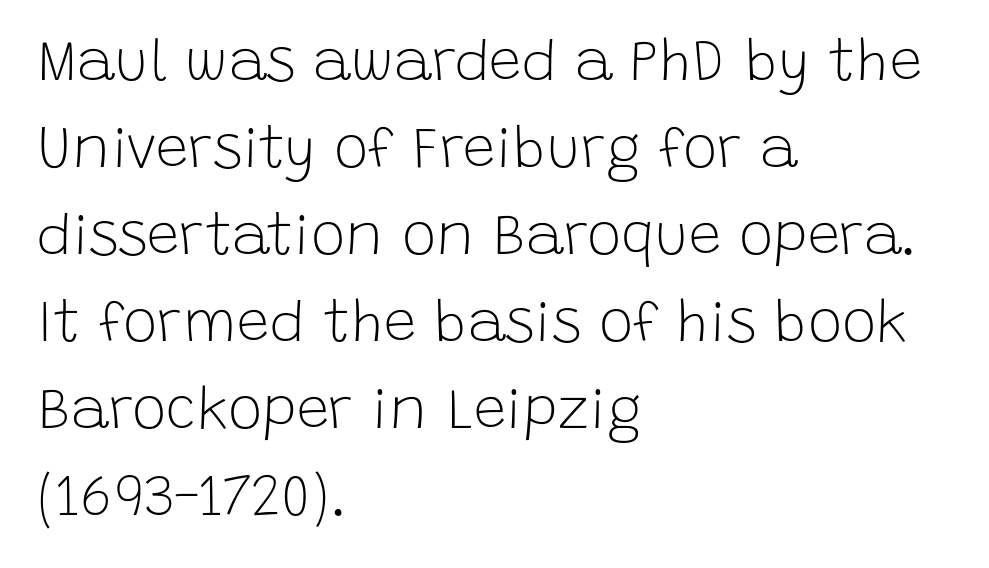
Q: Is the text bold? A: No.
Q: Is the text italic (slanted)? A: No, it is upright.
Q: Is the typeface a serif or a sans-serif typeface? A: Sans-serif.
Q: Is the text underlined? A: No.
Q: How is the paragraph aligned? A: Left-aligned.
Q: Is the spacing between letters normal or unusually wide? A: Normal.
Q: Is the spacing between lines tight, normal or loose? A: Normal.
Q: Width (condensed, normal, or wide)? A: Normal.
Q: Stroke contrast? A: Low.
Q: x-height? A: Large.
Q: Monospaced? A: No.
